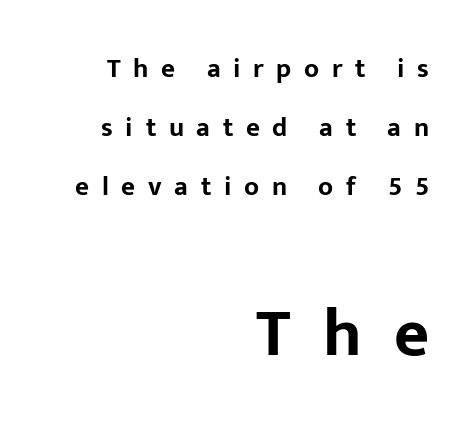
Q: Is the text bold? A: Yes.
Q: Is the text italic (slanted)? A: No, it is upright.
Q: Is the typeface a serif or a sans-serif typeface? A: Sans-serif.
Q: Is the text underlined? A: No.
Q: How is the paragraph aligned? A: Right-aligned.
Q: Is the spacing between letters normal or unusually wide? A: Unusually wide.
Q: Is the spacing between lines tight, normal or loose? A: Loose.
Q: Which block of text is set in a larger size, the first (top) or the second (bottom)? A: The second (bottom) one.
Q: Width (condensed, normal, or wide)? A: Normal.
Q: Stroke contrast? A: Low.
Q: x-height? A: Medium.
Q: Monospaced? A: No.
